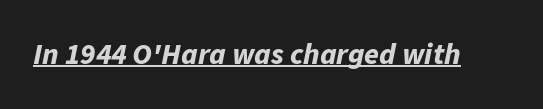
Q: Is the text bold? A: Yes.
Q: Is the text italic (slanted)? A: Yes, it leans right by about 11 degrees.
Q: Is the text underlined? A: Yes.
Q: Is the spacing between letters normal or unusually wide? A: Normal.
Q: Width (condensed, normal, or wide)? A: Normal.
Q: Stroke contrast? A: Low.
Q: x-height? A: Medium.
Q: Monospaced? A: No.
